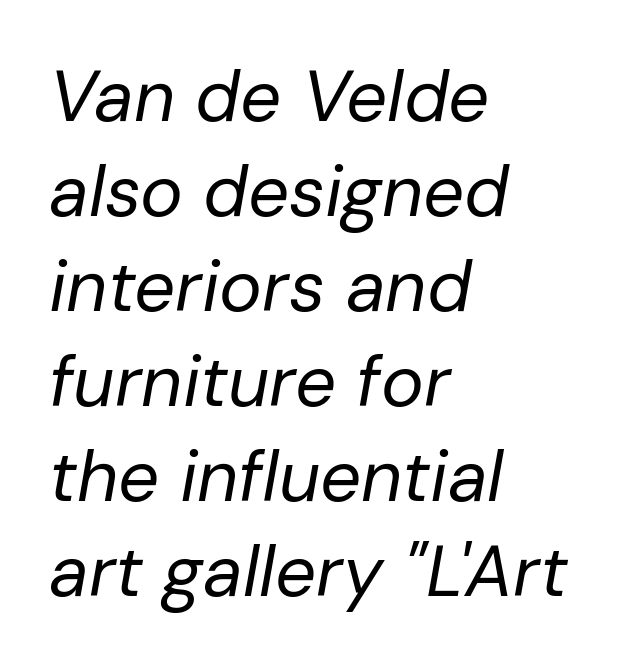
The face used here is proportionally spaced, like ordinary book or web type. Looking at the ascenders, they clearly lean. No extra ink here — the face is not bold. This sample is left-justified, so line endings fall wherever the words run out. In terms of leading, this rendering sits right in the middle. Clear beneath every line of the passage.
